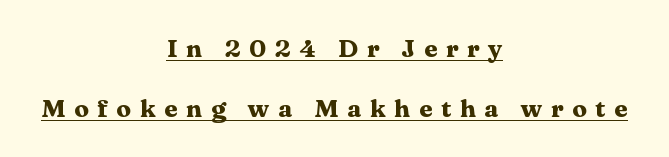
When letters stand straight like this, we call the style roman or upright. Plenty of ink on the page — the face is bold. The letters are spread apart with noticeably loose tracking. The passage shown is underscored from start to finish. Baseline-to-baseline distance is far greater than the letter height. Casual observation: everything's sitting right in the middle.
